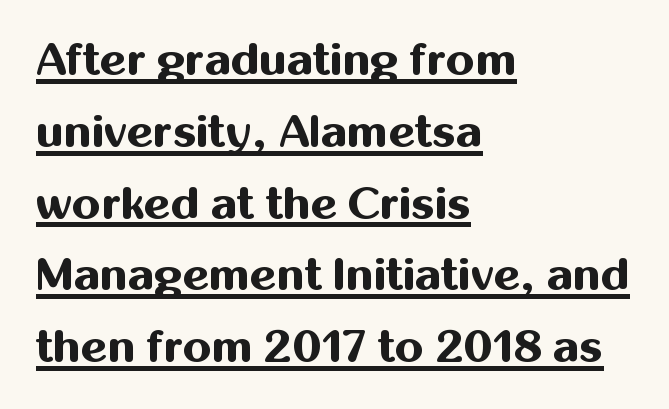
Q: Is the text bold? A: Yes.
Q: Is the text italic (slanted)? A: No, it is upright.
Q: Is the typeface a serif or a sans-serif typeface? A: Sans-serif.
Q: Is the text underlined? A: Yes.
Q: How is the paragraph aligned? A: Left-aligned.
Q: Is the spacing between letters normal or unusually wide? A: Normal.
Q: Is the spacing between lines tight, normal or loose? A: Normal.
Q: Width (condensed, normal, or wide)? A: Normal.
Q: Stroke contrast? A: Medium.
Q: x-height? A: Medium.
Q: Monospaced? A: No.
